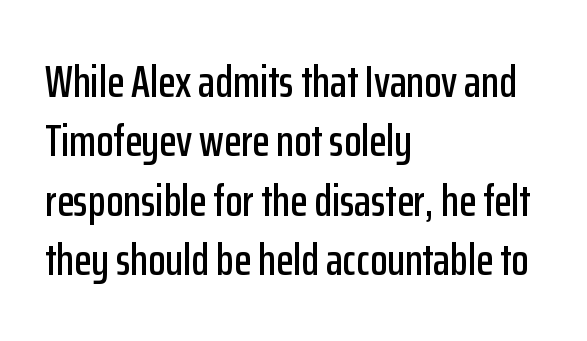
If you drew a ruler down the left edge, every line would touch it. You can tell from the bare stems that sans-serif type was used. If you drew a line through each stem, it would be perfectly vertical. Horizontal bands of white between lines are of average thickness. Do the characters align in a grid? No, the font is proportional.
